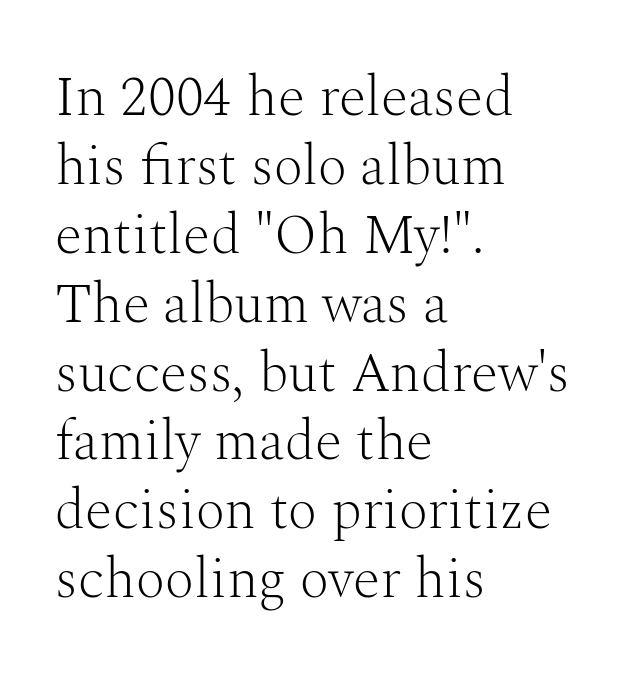
{"serif": "yes", "italic": "no", "bold": "no", "weight": "light", "width": "normal", "stroke_contrast": "medium", "x_height": "medium", "monospaced": "no", "underline": "no", "align": "left", "line_spacing_ratio": 1.23, "letter_spacing": "normal", "letter_spacing_em": 0.0, "glyph_px": 56}
